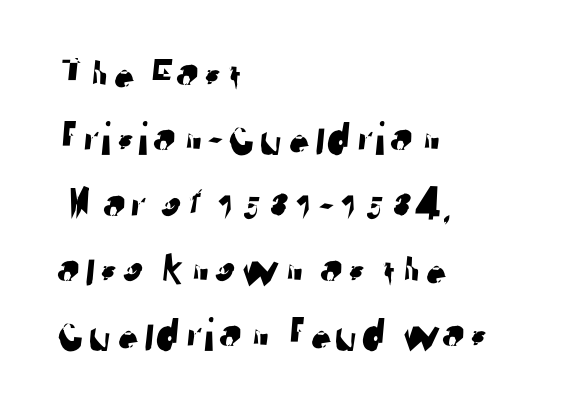
Q: Is the typeface a serif or a sans-serif typeface? A: Sans-serif.
Q: Is the text underlined? A: No.
Q: How is the paragraph aligned? A: Left-aligned.
Q: Is the spacing between letters normal or unusually wide? A: Normal.
Q: Is the spacing between lines tight, normal or loose? A: Normal.
Q: Width (condensed, normal, or wide)? A: Normal.
Q: Stroke contrast? A: Low.
Q: x-height? A: Medium.
Q: Monospaced? A: No.
